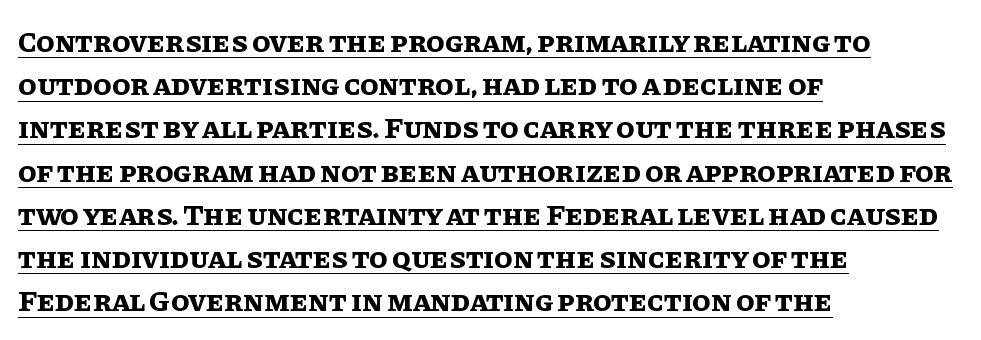
Q: Is the text bold? A: Yes.
Q: Is the text italic (slanted)? A: No, it is upright.
Q: Is the text underlined? A: Yes.
Q: How is the paragraph aligned? A: Left-aligned.
Q: Is the spacing between letters normal or unusually wide? A: Normal.
Q: Is the spacing between lines tight, normal or loose? A: Normal.
Q: Width (condensed, normal, or wide)? A: Normal.
Q: Stroke contrast? A: Low.
Q: x-height? A: Large.
Q: Monospaced? A: No.
